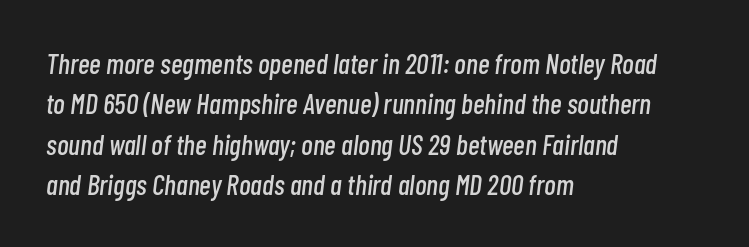
The image shows 28 px condensed type, italic (leaning right); set left-aligned, normal line spacing (1.44x), normal letter spacing, not underlined; low stroke contrast and a medium x-height.
